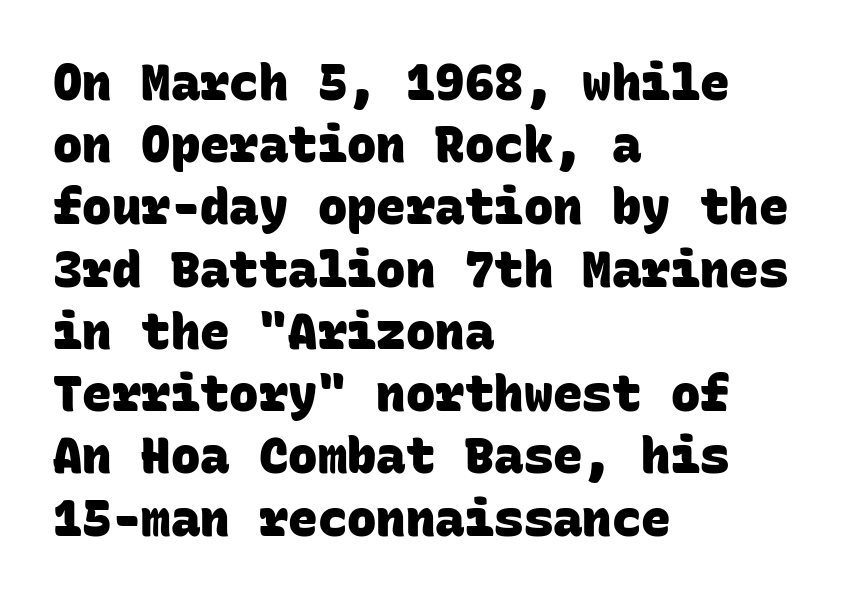
The image shows 49 px heavy sans-serif type, monospaced; set left-aligned, normal line spacing (1.27x), normal letter spacing, not underlined; low stroke contrast and a large x-height.
